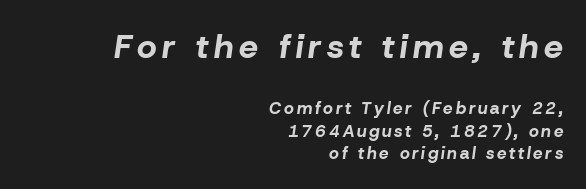
The image shows 34 px bold type, italic (leaning right); set right-aligned, normal line spacing (1.34x), not underlined; the first (top) block is 2.0x larger; low stroke contrast and a medium x-height.
